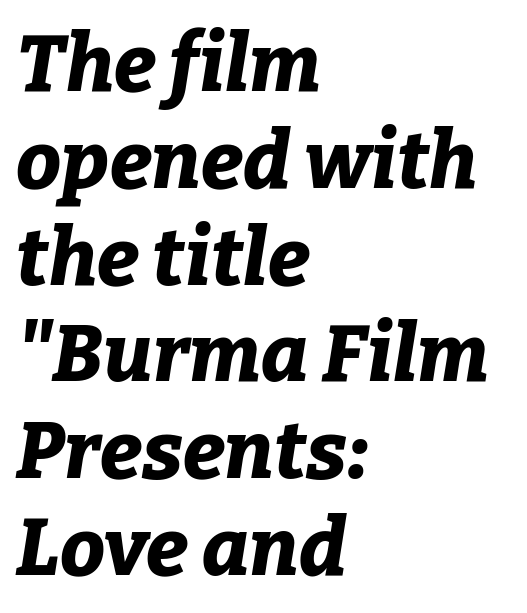
{"italic": "yes", "lean": "right", "slant_degrees": 9, "bold": "yes", "weight": "bold", "width": "normal", "stroke_contrast": "low", "x_height": "medium", "monospaced": "no", "underline": "no", "align": "left", "line_spacing_ratio": 1.21, "letter_spacing": "normal", "letter_spacing_em": 0.0, "glyph_px": 80}
